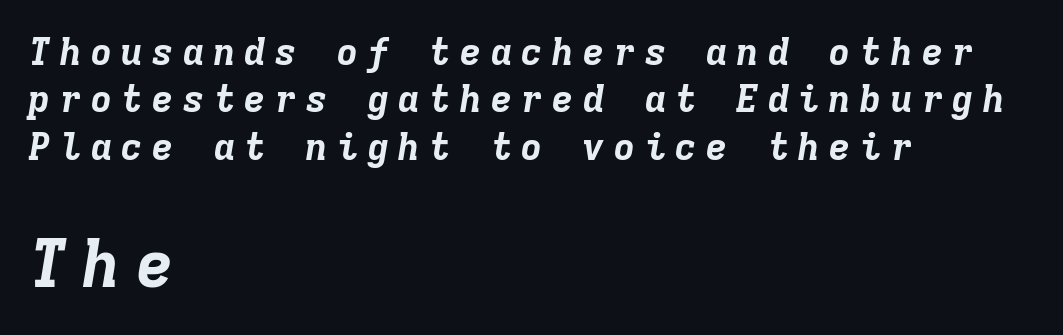
The image shows 66 px bold type, italic (leaning right), monospaced; set left-aligned, normal line spacing (1.25x), unusually wide letter spacing (+0.21 em), not underlined; the second (bottom) block is 1.74x larger; low stroke contrast and a medium x-height.
